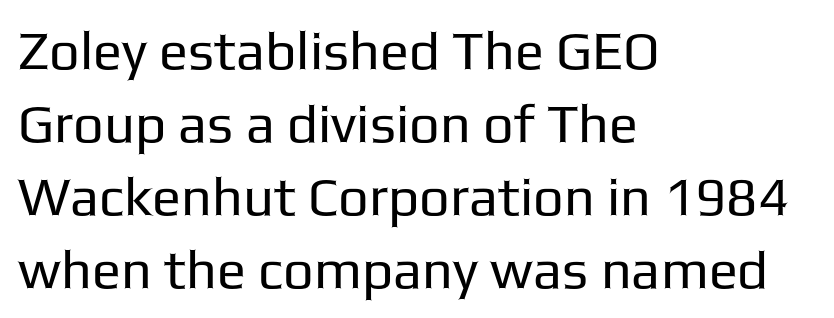
{"serif": "no", "italic": "no", "bold": "no", "weight": "regular", "width": "normal", "stroke_contrast": "low", "x_height": "medium", "monospaced": "no", "underline": "no", "align": "left", "line_spacing": "normal", "line_spacing_ratio": 1.35, "letter_spacing": "normal", "letter_spacing_em": 0.0, "glyph_px": 54}
